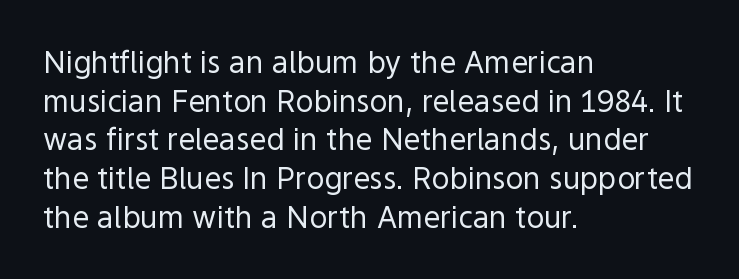
Q: Is the text bold? A: No.
Q: Is the text italic (slanted)? A: No, it is upright.
Q: Is the typeface a serif or a sans-serif typeface? A: Sans-serif.
Q: Is the text underlined? A: No.
Q: How is the paragraph aligned? A: Left-aligned.
Q: Is the spacing between letters normal or unusually wide? A: Normal.
Q: Is the spacing between lines tight, normal or loose? A: Normal.
Q: Width (condensed, normal, or wide)? A: Normal.
Q: x-height? A: Medium.
Q: Monospaced? A: No.
